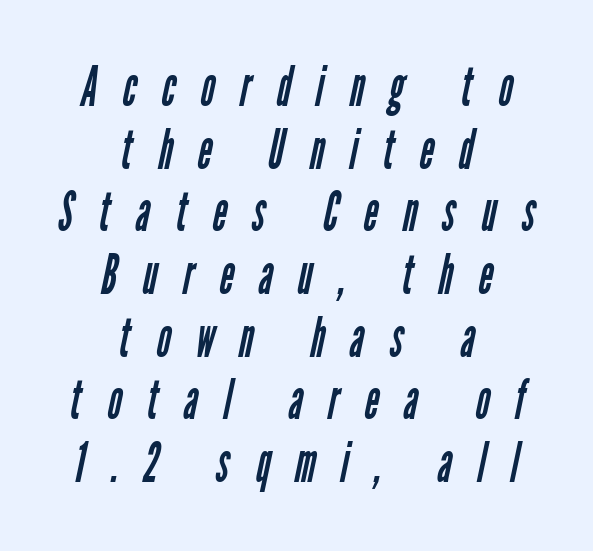
Stem width sits at or under what a default text font uses. Which margin do the lines hug? Neither — every line sits in the middle. These lines are composed in type without serifs. Someone cranked the tracking dial way up on this one. Baseline-to-baseline distance is barely more than the letter height.
